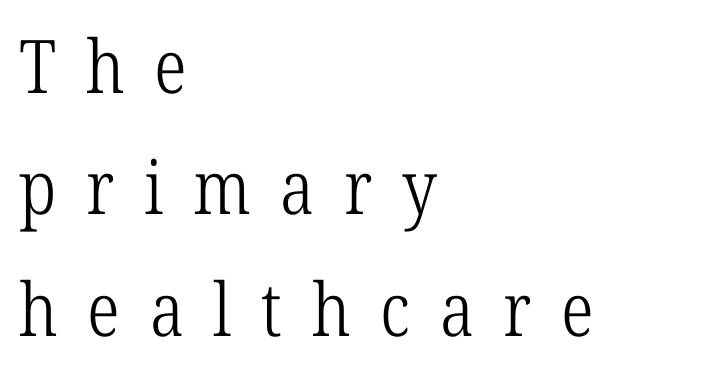
The image shows 74 px light, condensed serif type, upright; set left-aligned, normal line spacing (1.64x), unusually wide letter spacing (+0.4 em), not underlined; low stroke contrast and a medium x-height.
